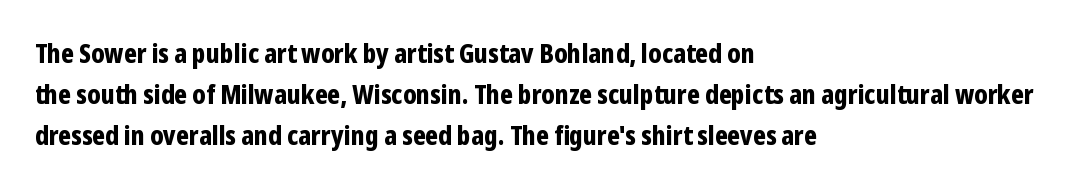
Q: Is the text bold? A: Yes.
Q: Is the text italic (slanted)? A: No, it is upright.
Q: Is the text underlined? A: No.
Q: How is the paragraph aligned? A: Left-aligned.
Q: Is the spacing between letters normal or unusually wide? A: Normal.
Q: Is the spacing between lines tight, normal or loose? A: Normal.
